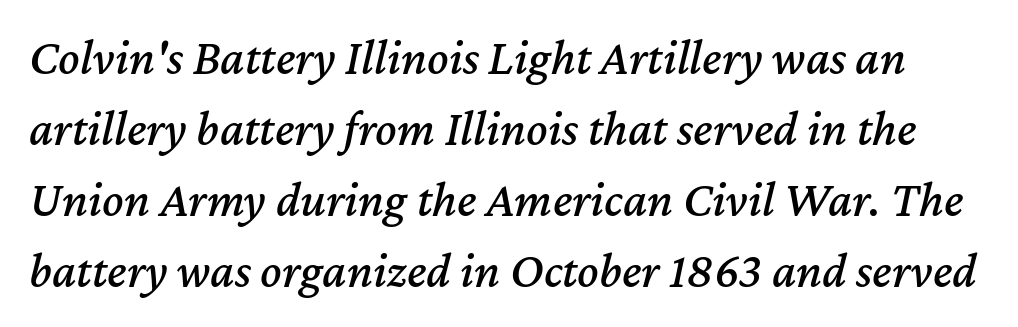
{"italic": "yes", "lean": "right", "slant_degrees": 12, "width": "normal", "stroke_contrast": "medium", "x_height": "medium", "monospaced": "no", "underline": "no", "line_spacing": "normal", "line_spacing_ratio": 1.42, "letter_spacing": "normal", "letter_spacing_em": 0.0, "glyph_px": 50}
